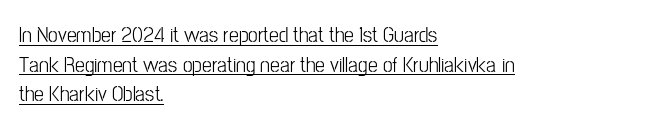
The image shows 22 px text type, upright; set left-aligned, normal line spacing (1.35x), normal letter spacing, underlined.
